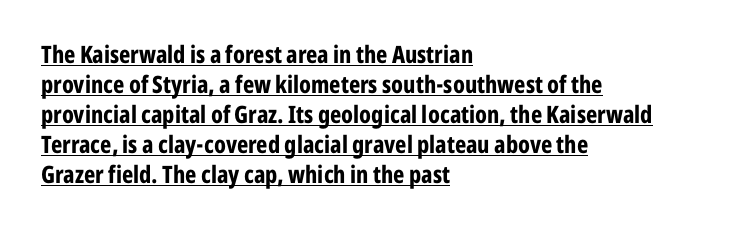
Q: Is the text bold? A: Yes.
Q: Is the text italic (slanted)? A: No, it is upright.
Q: Is the text underlined? A: Yes.
Q: How is the paragraph aligned? A: Left-aligned.
Q: Is the spacing between letters normal or unusually wide? A: Normal.
Q: Is the spacing between lines tight, normal or loose? A: Normal.
